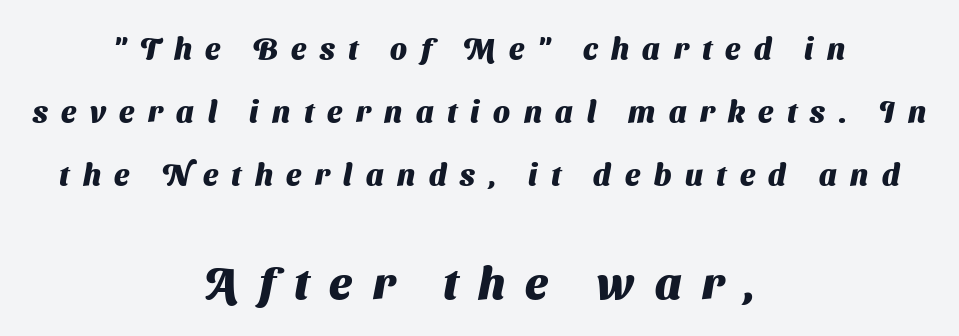
{"serif": "no", "bold": "yes", "weight": "heavy", "width": "normal", "stroke_contrast": "medium", "x_height": "medium", "monospaced": "no", "underline": "no", "align": "center", "line_spacing": "loose", "line_spacing_ratio": 2.1, "letter_spacing": "wide", "letter_spacing_em": 0.45, "larger_block": "second", "size_ratio": 1.5, "glyph_px": 45}
